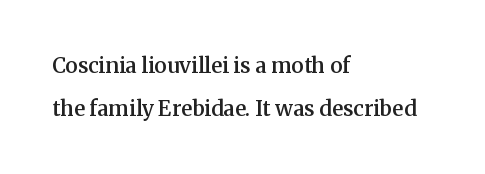
Check under the words: just untouched page. The letterforms sit shoulder to shoulder at normal distance. Weight: semibold (demi). Does the leading feel generous? Absolutely, it's lavish. The typesetter chose a ragged-right arrangement here.
